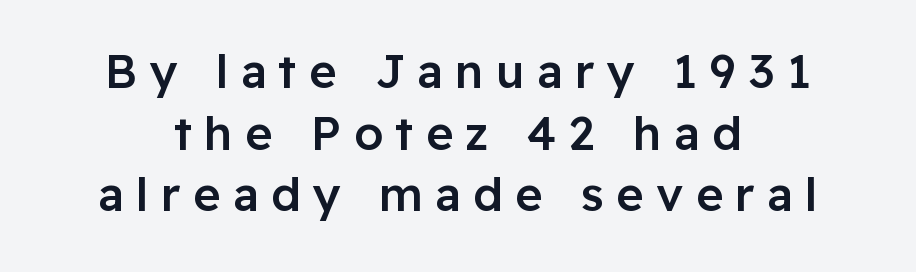
The image shows 47 px semibold sans-serif type, upright; set centered, normal line spacing (1.31x), unusually wide letter spacing (+0.26 em), not underlined; low stroke contrast and a medium x-height.
